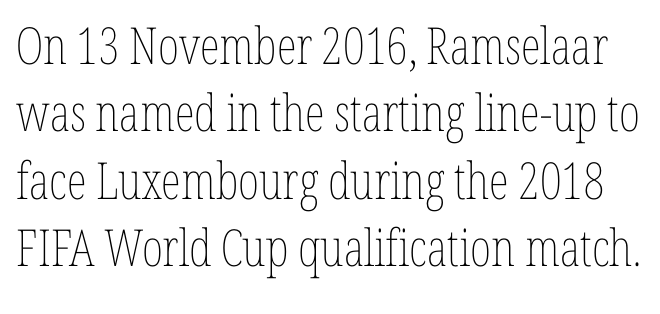
The image shows 51 px thin, condensed type, upright; set normal line spacing (1.32x), normal letter spacing, not underlined; low stroke contrast and a medium x-height.
